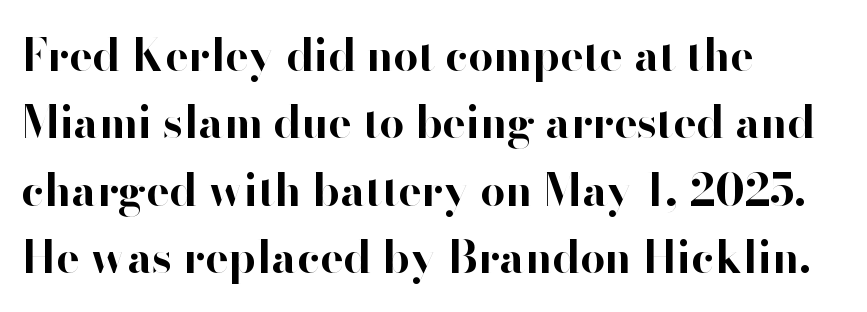
Q: Is the text bold? A: Yes.
Q: Is the text italic (slanted)? A: No, it is upright.
Q: Is the typeface a serif or a sans-serif typeface? A: Sans-serif.
Q: Is the text underlined? A: No.
Q: How is the paragraph aligned? A: Left-aligned.
Q: Is the spacing between letters normal or unusually wide? A: Normal.
Q: Is the spacing between lines tight, normal or loose? A: Normal.
Q: Width (condensed, normal, or wide)? A: Normal.
Q: Stroke contrast? A: High.
Q: x-height? A: Small.
Q: Monospaced? A: No.
